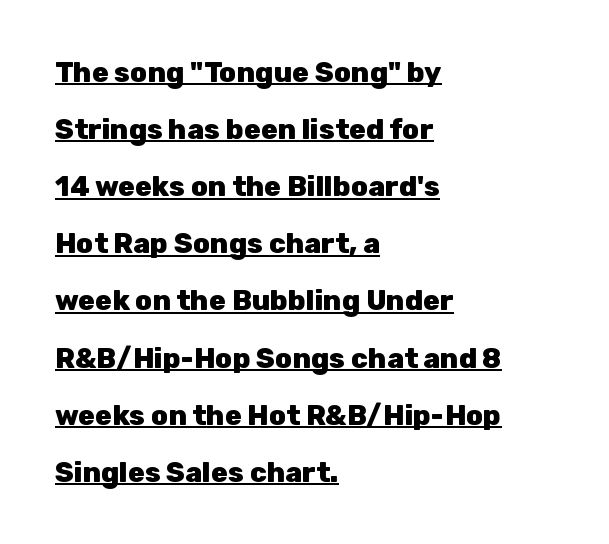
Q: Is the text bold? A: Yes.
Q: Is the text italic (slanted)? A: No, it is upright.
Q: Is the typeface a serif or a sans-serif typeface? A: Sans-serif.
Q: Is the text underlined? A: Yes.
Q: How is the paragraph aligned? A: Left-aligned.
Q: Is the spacing between letters normal or unusually wide? A: Normal.
Q: Is the spacing between lines tight, normal or loose? A: Loose.
Q: Width (condensed, normal, or wide)? A: Normal.
Q: Stroke contrast? A: Low.
Q: x-height? A: Medium.
Q: Monospaced? A: No.
